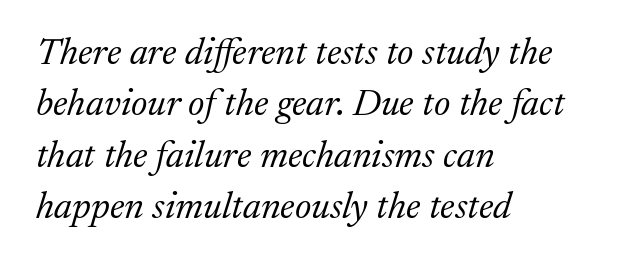
Q: Is the text bold? A: No.
Q: Is the text italic (slanted)? A: Yes, it leans right by about 17 degrees.
Q: Is the typeface a serif or a sans-serif typeface? A: Serif.
Q: Is the text underlined? A: No.
Q: How is the paragraph aligned? A: Left-aligned.
Q: Is the spacing between letters normal or unusually wide? A: Normal.
Q: Is the spacing between lines tight, normal or loose? A: Normal.
Q: Width (condensed, normal, or wide)? A: Normal.
Q: Stroke contrast? A: Medium.
Q: x-height? A: Medium.
Q: Monospaced? A: No.
